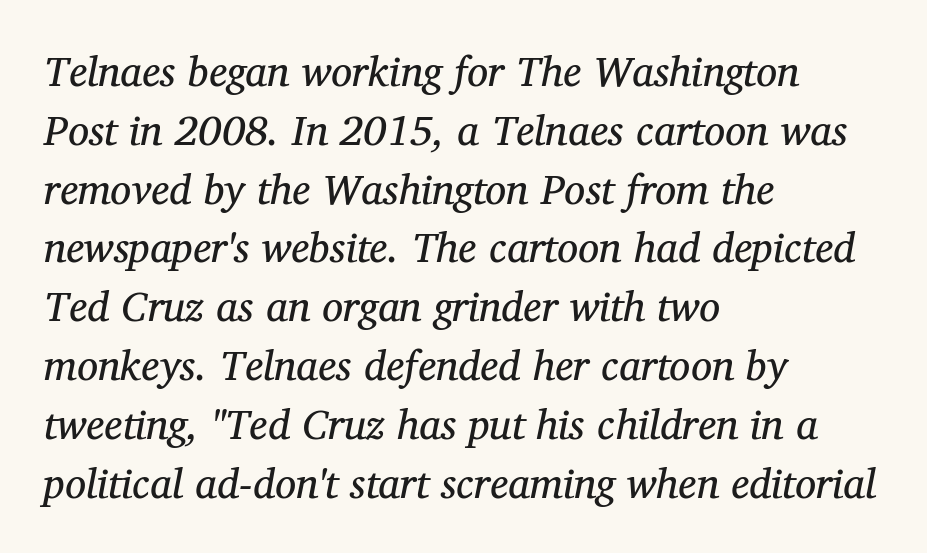
{"serif": "yes", "italic": "yes", "lean": "right", "slant_degrees": 12, "bold": "no", "weight": "regular", "width": "normal", "stroke_contrast": "medium", "x_height": "medium", "monospaced": "no", "underline": "no", "align": "left", "line_spacing": "normal", "line_spacing_ratio": 1.4, "letter_spacing": "normal", "letter_spacing_em": 0.0, "glyph_px": 42}
